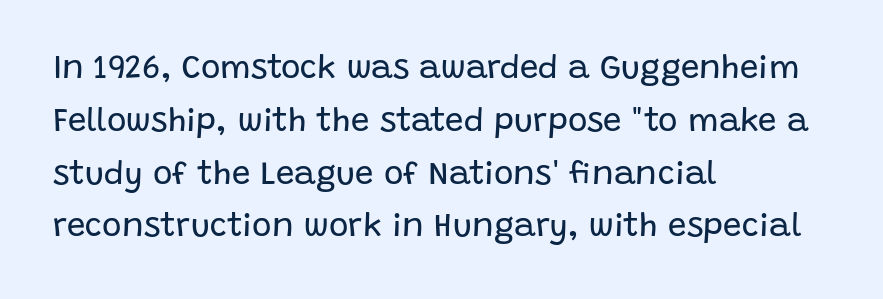
{"serif": "no", "italic": "no", "bold": "no", "weight": "regular", "width": "normal", "stroke_contrast": "low", "x_height": "large", "monospaced": "no", "underline": "no", "align": "left", "line_spacing": "normal", "line_spacing_ratio": 1.6, "letter_spacing": "normal", "letter_spacing_em": 0.0, "glyph_px": 33}
